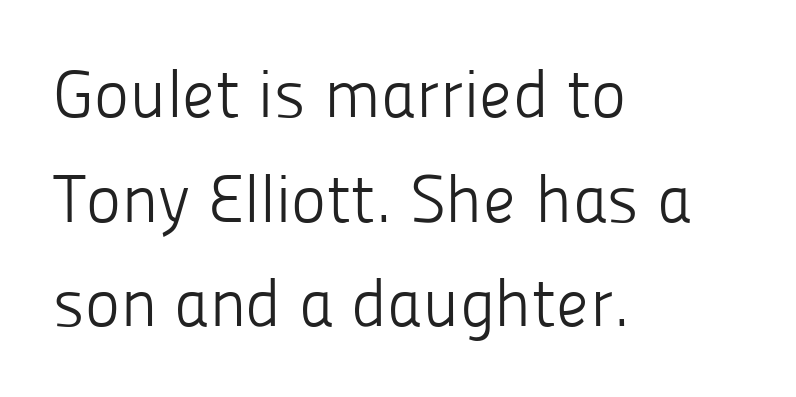
{"serif": "no", "italic": "no", "bold": "no", "weight": "light", "width": "normal", "stroke_contrast": "low", "x_height": "medium", "monospaced": "no", "underline": "no", "align": "left", "line_spacing": "normal", "line_spacing_ratio": 1.56, "letter_spacing": "normal", "letter_spacing_em": 0.0, "glyph_px": 67}
